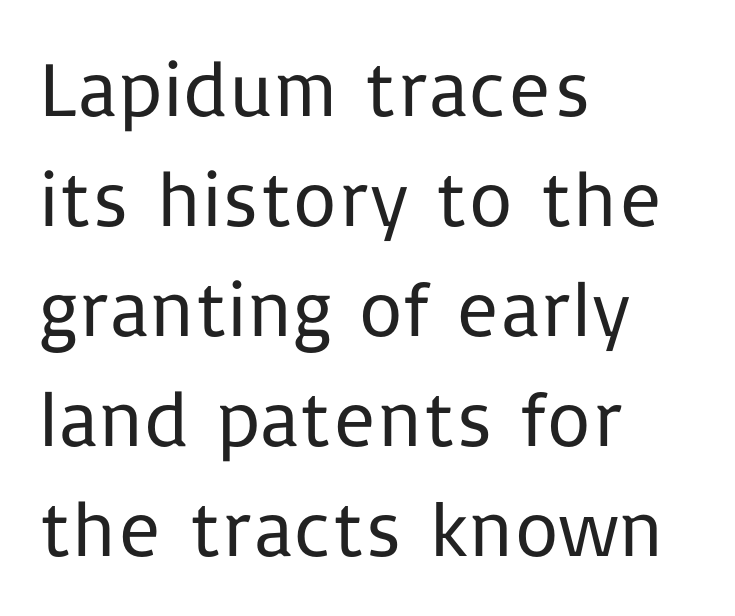
{"serif": "no", "italic": "no", "bold": "no", "weight": "regular", "width": "normal", "stroke_contrast": "low", "x_height": "medium", "monospaced": "no", "underline": "no", "align": "left", "line_spacing": "normal", "line_spacing_ratio": 1.41, "letter_spacing": "normal", "letter_spacing_em": 0.0, "glyph_px": 78}
